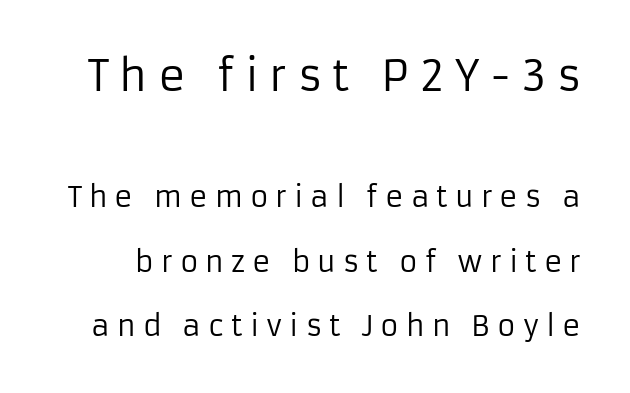
The image shows 42 px regular-weight sans-serif type, upright; set loose line spacing (2.3x), unusually wide letter spacing (+0.25 em), not underlined; the first (top) block is 1.5x larger; low stroke contrast and a medium x-height.
